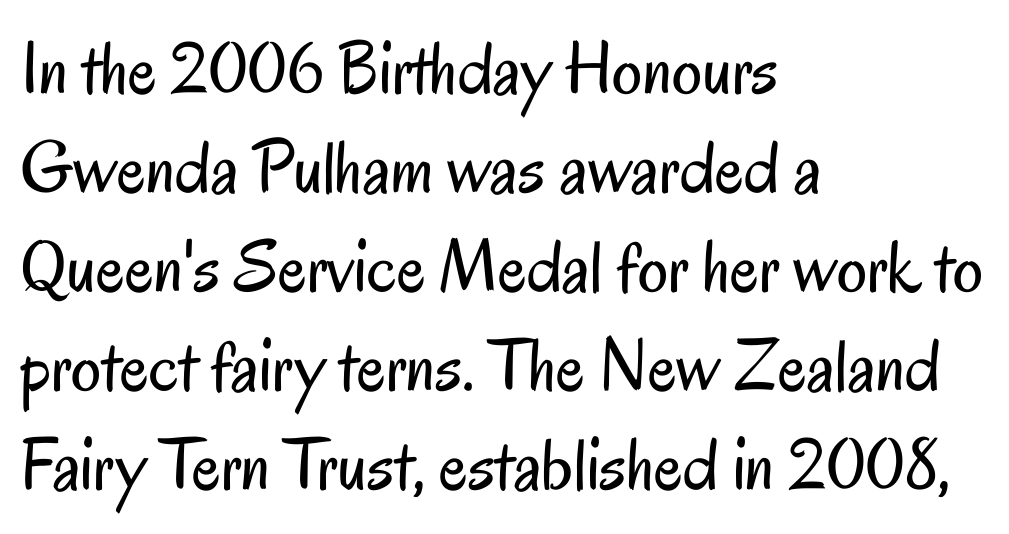
The image shows 75 px regular-weight, condensed sans-serif type, upright; set left-aligned, normal line spacing (1.32x), normal letter spacing, not underlined; low stroke contrast and a small x-height.
